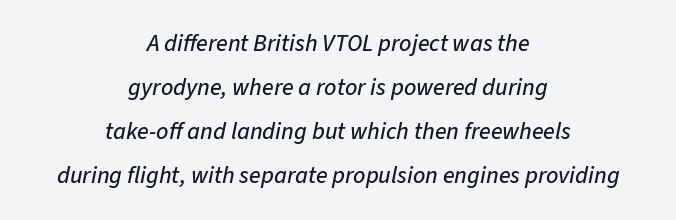
The image shows 24 px text type, italic (leaning right); set centered, line spacing 1.84x, normal letter spacing, not underlined.
